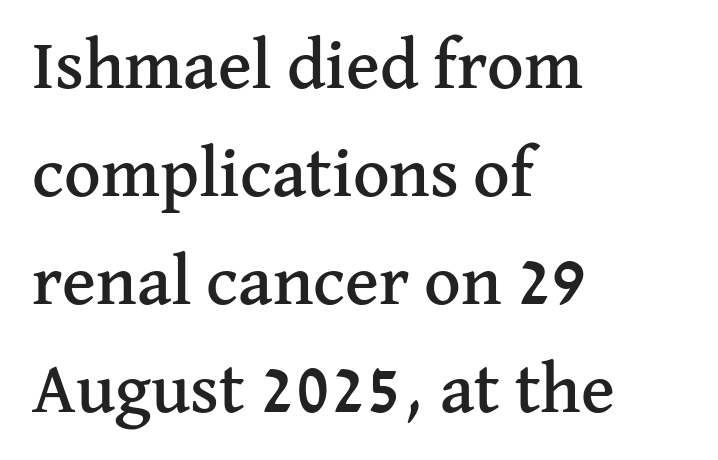
These lines are rendered in a variable-pitch font. The characters display serif detailing at their extremities. The space between consecutive lines is moderate. Horizontal alignment here is leftward, the default for most running prose. If you drew a line through each stem, it would be perfectly vertical.
